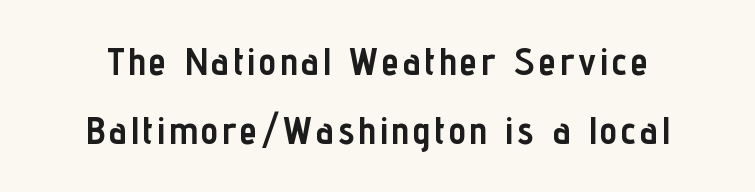
The image shows 39 px semibold, condensed sans-serif type, upright; set line spacing 1.77x, not underlined; low stroke contrast and a medium x-height.
